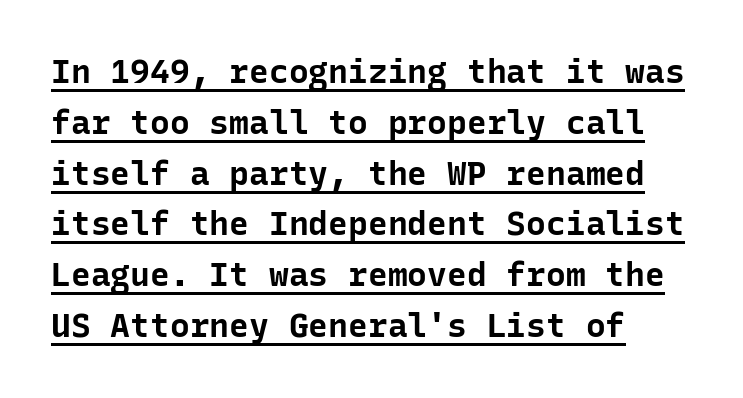
You'd pick this weight for a headline — it's a proper bold. The typography opts for an upright posture over an oblique one. This is sans-serif lettering, the kind often seen on screens and signage. Honestly, the underline is the first thing you notice here.
